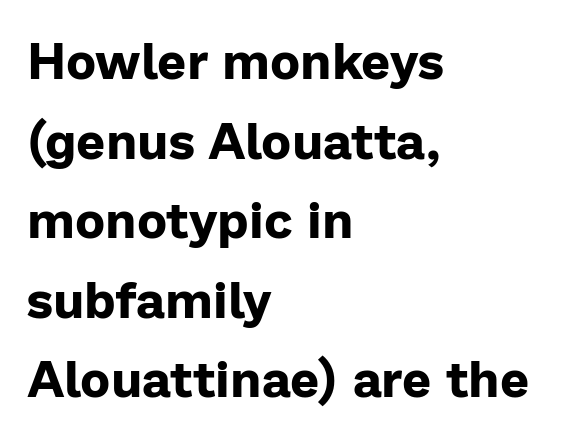
{"serif": "no", "italic": "no", "bold": "yes", "weight": "bold", "width": "normal", "stroke_contrast": "low", "x_height": "medium", "monospaced": "no", "underline": "no", "align": "left", "line_spacing": "normal", "line_spacing_ratio": 1.56, "letter_spacing": "normal", "letter_spacing_em": 0.0, "glyph_px": 51}
